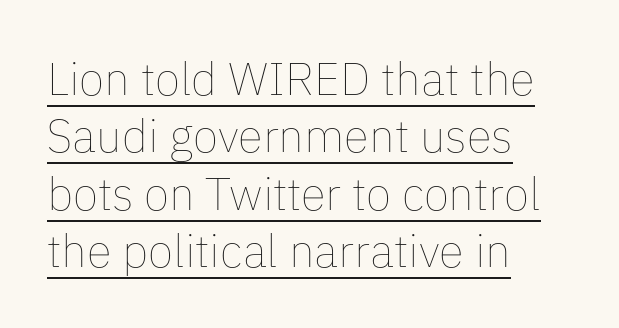
Q: Is the text bold? A: No.
Q: Is the text italic (slanted)? A: No, it is upright.
Q: Is the text underlined? A: Yes.
Q: How is the paragraph aligned? A: Left-aligned.
Q: Is the spacing between letters normal or unusually wide? A: Normal.
Q: Is the spacing between lines tight, normal or loose? A: Normal.
Q: Width (condensed, normal, or wide)? A: Normal.
Q: Stroke contrast? A: Low.
Q: x-height? A: Medium.
Q: Monospaced? A: No.
